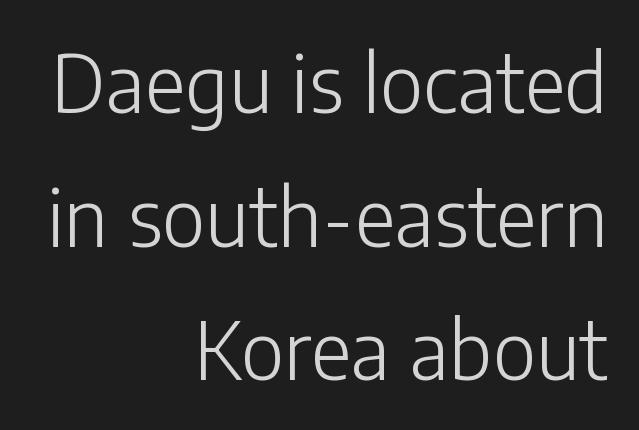
Q: Is the text bold? A: No.
Q: Is the text italic (slanted)? A: No, it is upright.
Q: Is the typeface a serif or a sans-serif typeface? A: Sans-serif.
Q: Is the text underlined? A: No.
Q: How is the paragraph aligned? A: Right-aligned.
Q: Is the spacing between letters normal or unusually wide? A: Normal.
Q: Is the spacing between lines tight, normal or loose? A: Normal.
Q: Width (condensed, normal, or wide)? A: Normal.
Q: Stroke contrast? A: Low.
Q: x-height? A: Medium.
Q: Monospaced? A: No.
